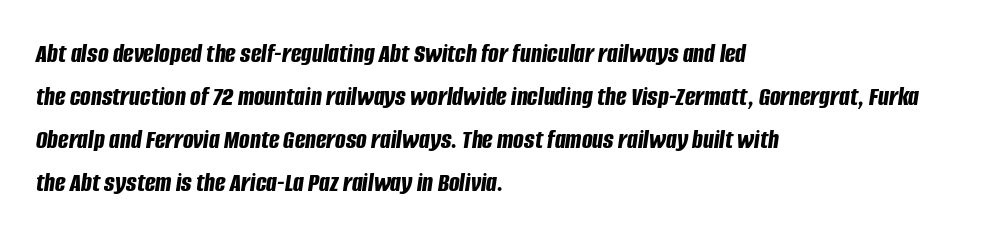
Designer's note — italics engaged. Varying glyph widths throughout — classic text-font behaviour. Descender tails drop into unmarked territory. Chunky letters — that's bold for sure.
